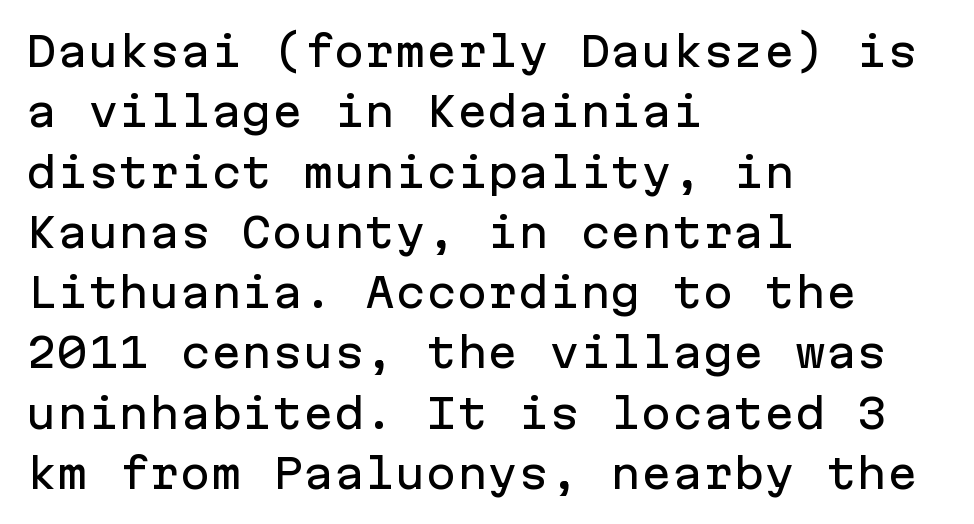
Q: Is the text italic (slanted)? A: No, it is upright.
Q: Is the typeface a serif or a sans-serif typeface? A: Sans-serif.
Q: Is the text underlined? A: No.
Q: How is the paragraph aligned? A: Left-aligned.
Q: Is the spacing between letters normal or unusually wide? A: Normal.
Q: Is the spacing between lines tight, normal or loose? A: Normal.
Q: Width (condensed, normal, or wide)? A: Normal.
Q: Stroke contrast? A: Low.
Q: x-height? A: Medium.
Q: Monospaced? A: Yes.
